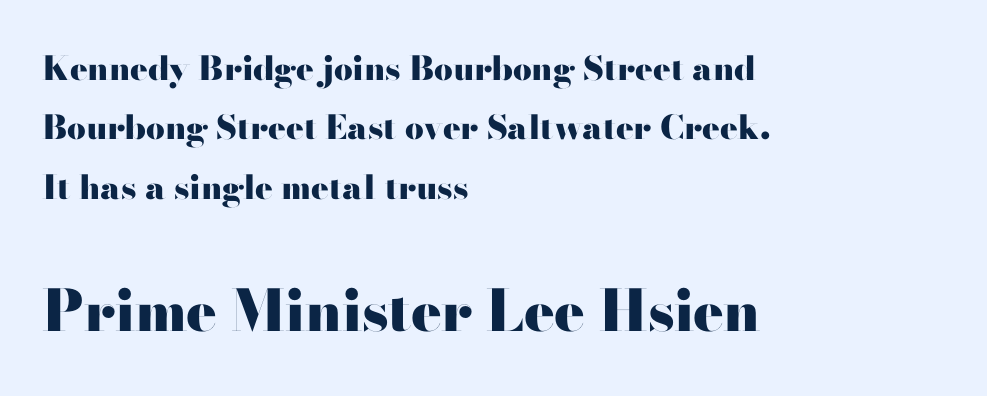
The passage shown is typed in a proportional face where columns would drift. This rendering leaves character spacing at its baseline value. Any mark beneath the type? The region is blank. Scale increases going downward across the two blocks. The font is running at its bold setting.
